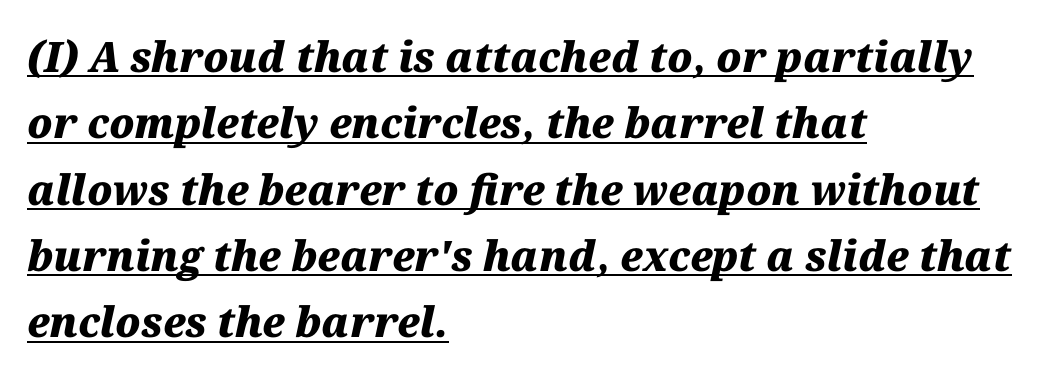
The image shows 42 px heavy type, italic (leaning right); set left-aligned, normal line spacing (1.58x), normal letter spacing, underlined; medium stroke contrast and a medium x-height.
